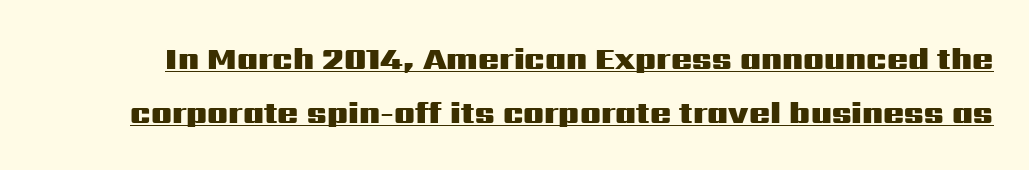
{"serif": "no", "italic": "no", "bold": "yes", "weight": "heavy", "width": "wide", "stroke_contrast": "medium", "x_height": "medium", "monospaced": "no", "underline": "yes", "line_spacing_ratio": 1.73, "letter_spacing": "normal", "letter_spacing_em": 0.0, "glyph_px": 31}
